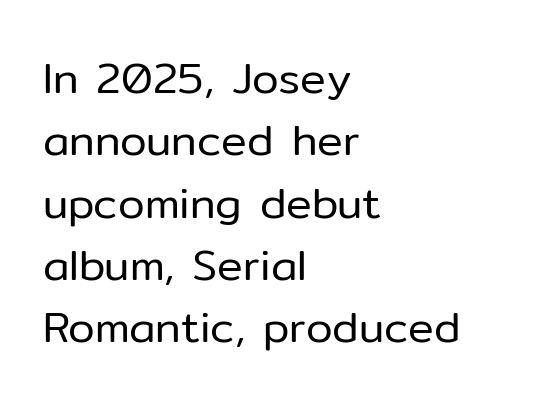
{"serif": "no", "italic": "no", "bold": "no", "weight": "regular", "width": "normal", "stroke_contrast": "low", "x_height": "medium", "monospaced": "no", "underline": "no", "align": "left", "line_spacing": "normal", "line_spacing_ratio": 1.45, "letter_spacing": "normal", "letter_spacing_em": 0.0, "glyph_px": 43}
